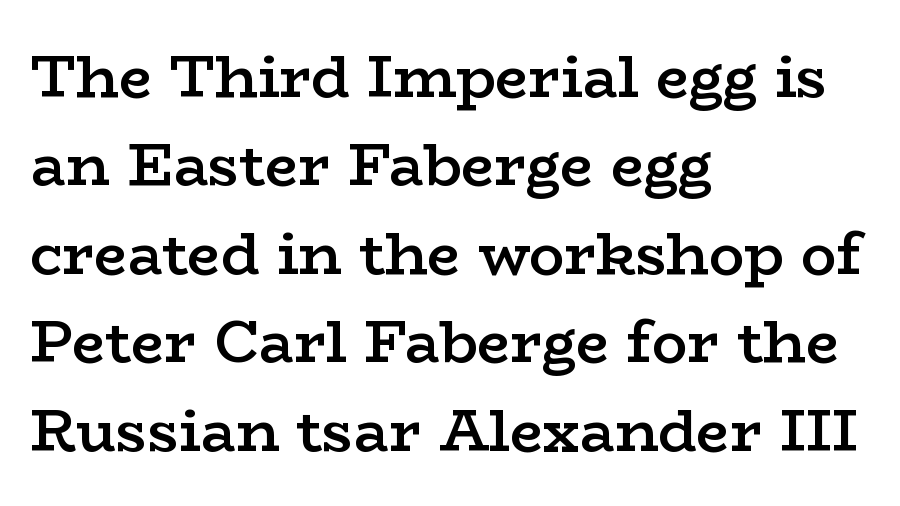
{"serif": "yes", "italic": "no", "bold": "semi", "weight": "semibold", "width": "wide", "stroke_contrast": "low", "x_height": "medium", "monospaced": "no", "underline": "no", "align": "left", "line_spacing": "normal", "line_spacing_ratio": 1.5, "letter_spacing": "normal", "letter_spacing_em": 0.0, "glyph_px": 59}
